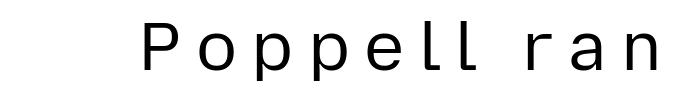
Nope, no serifs anywhere on these letters. The space directly below the letters is spotless. Vertical stems look standard width or narrower in stroke. This sample has the flowing, uneven cadence of proportional lettering. Ordinary non-slanted type is in use. Does extra space separate the letters? Yes, quite a lot of it.
